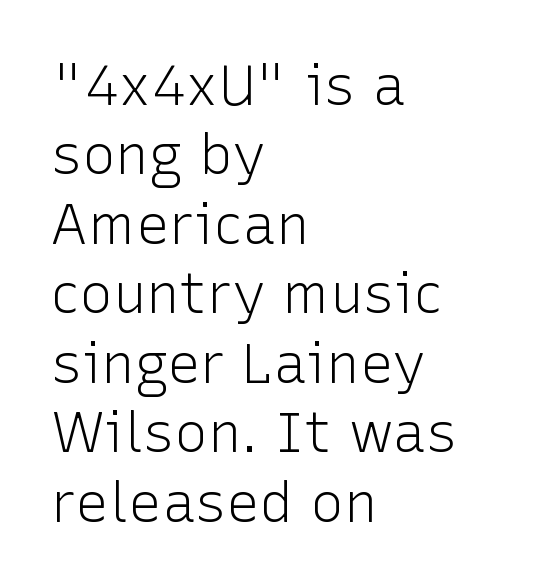
{"serif": "no", "italic": "no", "bold": "no", "weight": "light", "width": "normal", "stroke_contrast": "low", "x_height": "medium", "monospaced": "no", "underline": "no", "align": "left", "line_spacing_ratio": 1.24, "letter_spacing": "normal", "letter_spacing_em": 0.0, "glyph_px": 56}
